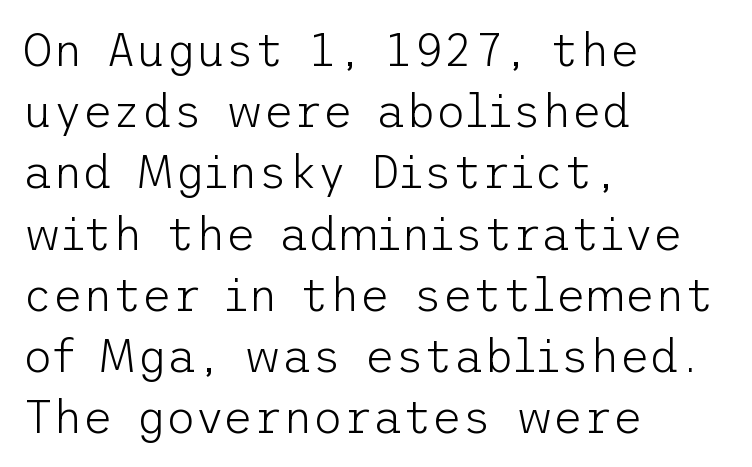
Does the type have serifs? No, each stem ends abruptly. Is there much room between lines? A standard amount, neither cramped nor airy. Tall strokes in this sample are plumb rather than angled. Summary of weight: not heavy and not bold. This sample is left-justified, so line endings fall wherever the words run out. Spacing between characters is what you'd get straight out of the box.
